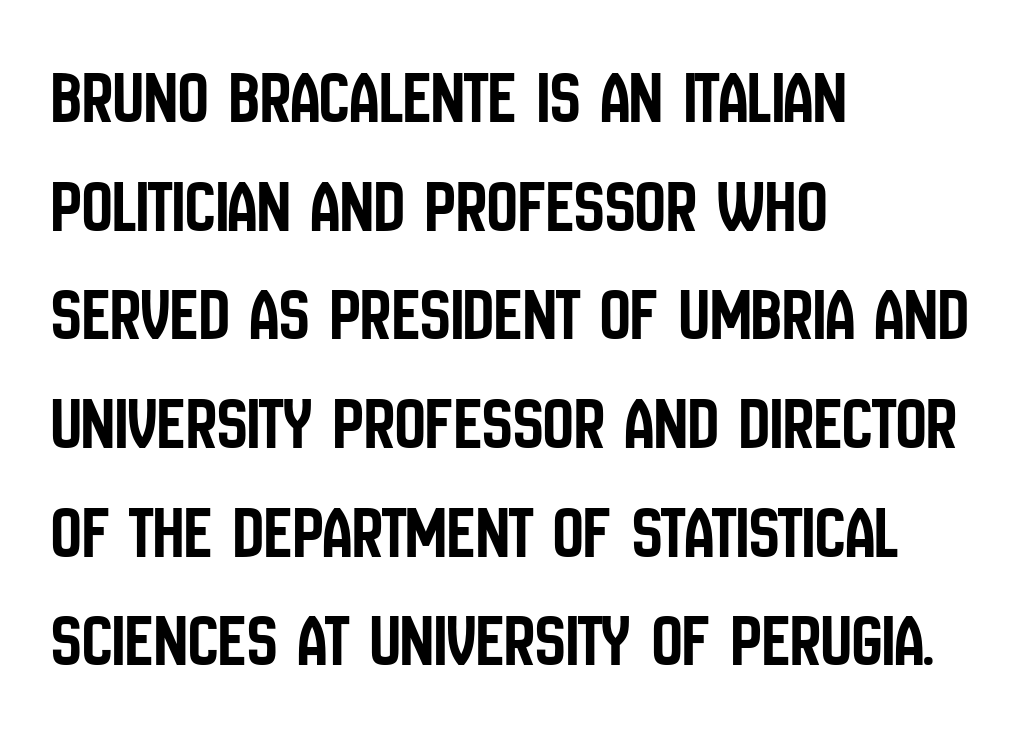
Regarding leading, the lines here are spaced in the standard way. The strip under each line holds only bare page. The passage shown is typeset with a sans-serif family. Leftover space on each line is placed entirely after the last word. Upright lettering throughout.
